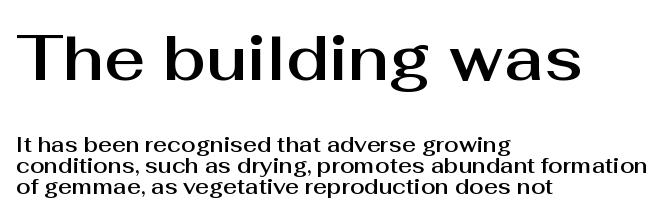
Is this a fixed-width face? No — the glyphs have proportional, varying widths. Short note: letters normally spaced. Typesetter's note — upper block bumped up in size, lower block left smaller. Is the block centered? No — it sits flush against the left margin. Typographically, this falls in the sans-serif category.
